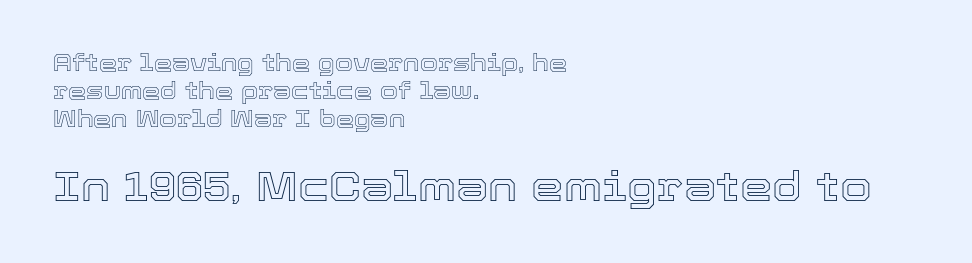
This rendering features lettering with no underline. The following chunk of copy outweighs the initial chunk in type size. Caption: standard tracking, unaltered. The typesetter chose a ragged-right arrangement here. The letters advance in unequal steps, a hallmark of proportional type.
